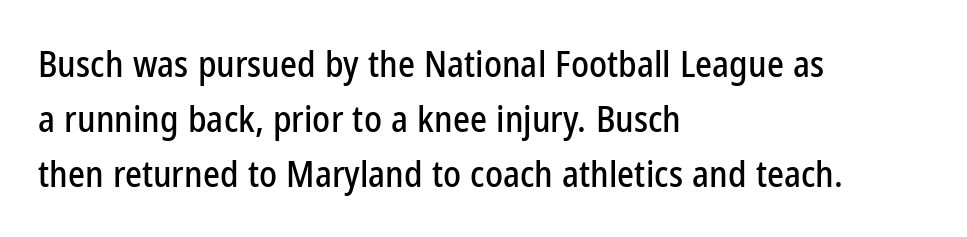
The paragraph shown leans on its left margin. Honestly, the row spacing looks completely unremarkable. Vertical strokes here are truly vertical. Regarding serifs, this sample does without them.
